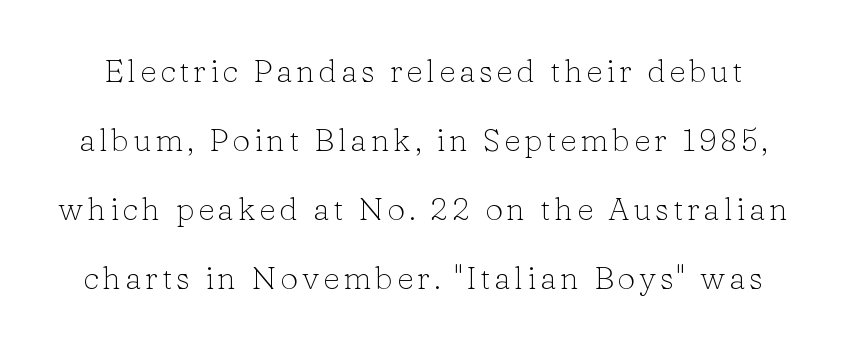
Q: Is the text bold? A: No.
Q: Is the text italic (slanted)? A: No, it is upright.
Q: Is the typeface a serif or a sans-serif typeface? A: Serif.
Q: Is the text underlined? A: No.
Q: Is the spacing between lines tight, normal or loose? A: Loose.
Q: Width (condensed, normal, or wide)? A: Normal.
Q: Stroke contrast? A: Low.
Q: x-height? A: Medium.
Q: Monospaced? A: No.
